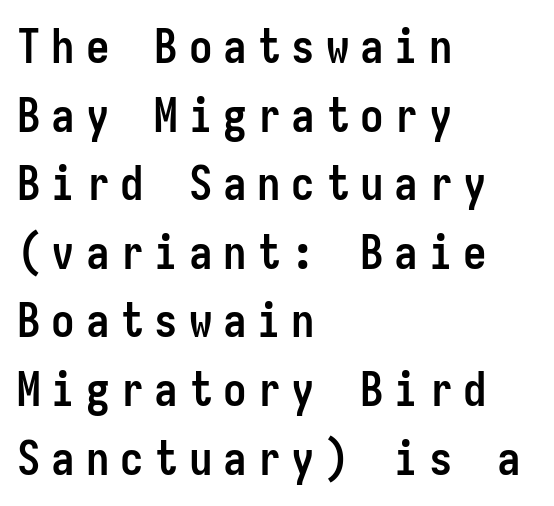
Q: Is the text bold? A: Yes.
Q: Is the text italic (slanted)? A: No, it is upright.
Q: Is the typeface a serif or a sans-serif typeface? A: Sans-serif.
Q: Is the text underlined? A: No.
Q: How is the paragraph aligned? A: Left-aligned.
Q: Is the spacing between letters normal or unusually wide? A: Unusually wide.
Q: Is the spacing between lines tight, normal or loose? A: Normal.
Q: Width (condensed, normal, or wide)? A: Condensed.
Q: Stroke contrast? A: Low.
Q: x-height? A: Medium.
Q: Monospaced? A: Yes.
